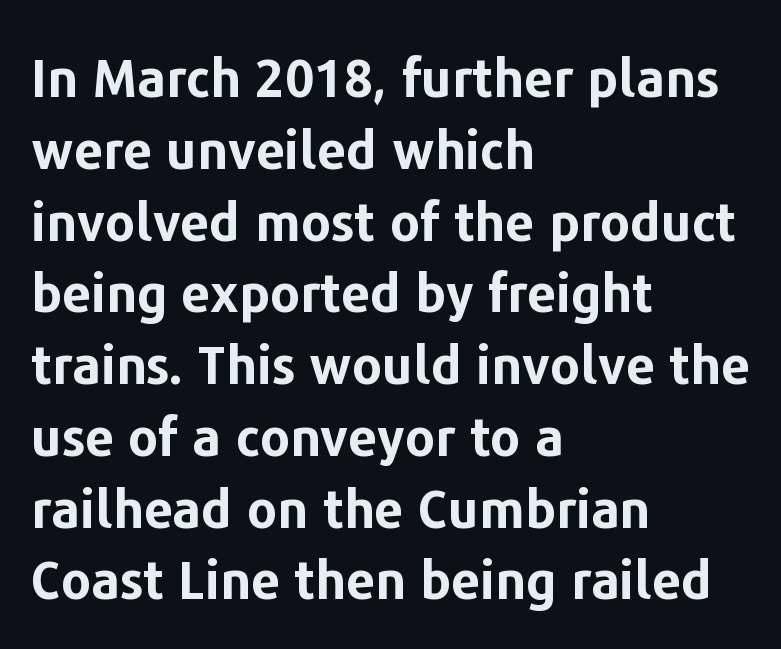
Q: Is the text bold? A: Yes.
Q: Is the text italic (slanted)? A: No, it is upright.
Q: Is the typeface a serif or a sans-serif typeface? A: Sans-serif.
Q: Is the text underlined? A: No.
Q: How is the paragraph aligned? A: Left-aligned.
Q: Is the spacing between letters normal or unusually wide? A: Normal.
Q: Is the spacing between lines tight, normal or loose? A: Normal.
Q: Width (condensed, normal, or wide)? A: Normal.
Q: Stroke contrast? A: Low.
Q: x-height? A: Medium.
Q: Monospaced? A: No.
